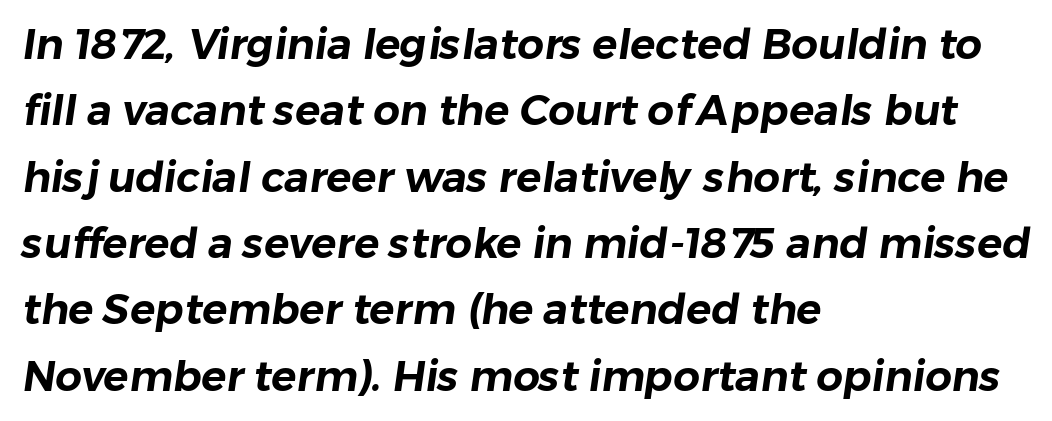
{"serif": "no", "width": "normal", "stroke_contrast": "low", "x_height": "medium", "monospaced": "no", "underline": "no", "align": "left", "line_spacing": "normal", "line_spacing_ratio": 1.58, "letter_spacing": "normal", "letter_spacing_em": 0.0, "glyph_px": 42}
